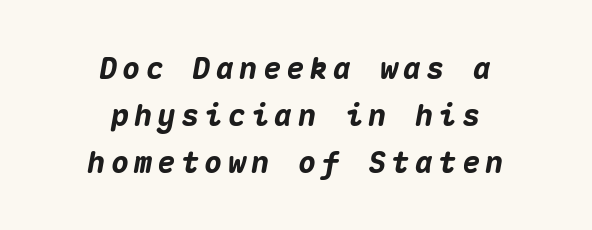
This is oblique type, the kind used for emphasis or titles. Each letter, wide or thin by design, is forced into the same width here. Typographic density is high because the face is bold. Reading down the block, each line starts at a different indent, mirrored at its end.
